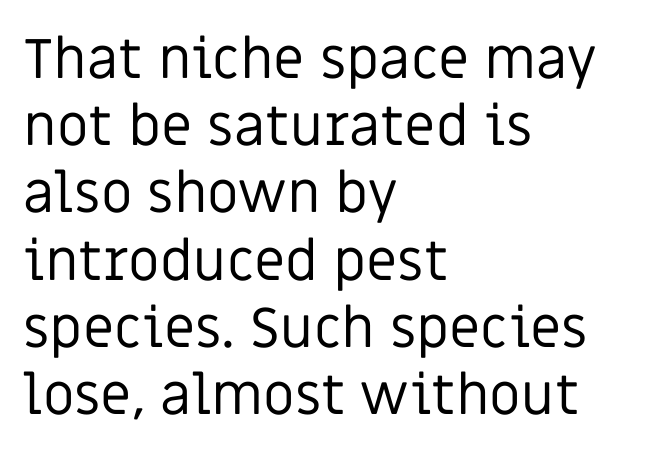
{"serif": "no", "italic": "no", "bold": "no", "weight": "regular", "width": "normal", "stroke_contrast": "low", "x_height": "large", "monospaced": "no", "underline": "no", "align": "left", "line_spacing_ratio": 1.2, "letter_spacing": "normal", "letter_spacing_em": 0.0, "glyph_px": 56}
